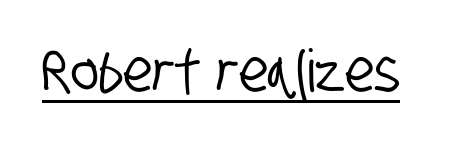
Nope, no serifs anywhere on these letters. The rendering keeps characters at their native spacing. Compared with undecorated copy, this sample adds a rule below the words. These lines are rendered in a variable-pitch font.
